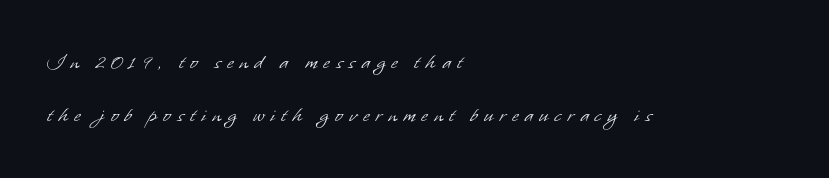
{"bold": "no", "underline": "no", "align": "left", "line_spacing": "loose", "line_spacing_ratio": 2.3, "letter_spacing": "wide", "letter_spacing_em": 0.28, "glyph_px": 23}
